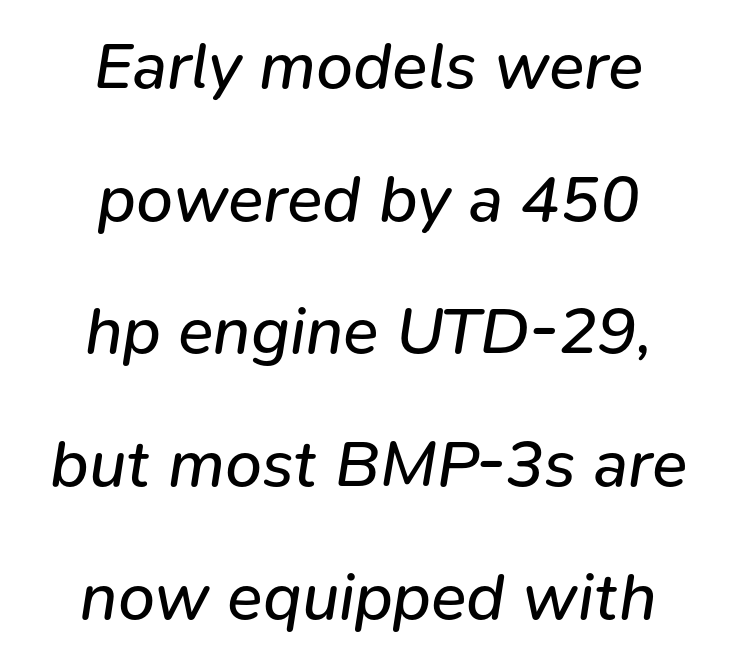
{"italic": "yes", "lean": "right", "slant_degrees": 9, "bold": "no", "weight": "regular", "width": "normal", "stroke_contrast": "low", "x_height": "medium", "monospaced": "no", "underline": "no", "align": "center", "line_spacing": "loose", "line_spacing_ratio": 2.01, "letter_spacing": "normal", "letter_spacing_em": 0.0, "glyph_px": 66}
